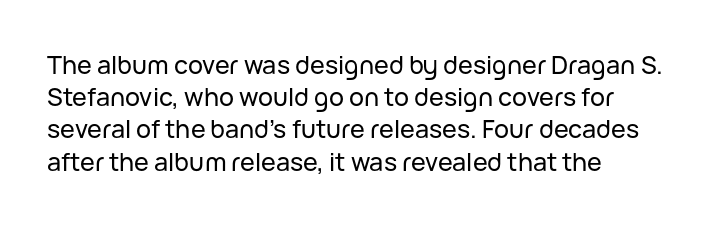
{"italic": "no", "underline": "no", "align": "left", "line_spacing": "normal", "line_spacing_ratio": 1.29, "letter_spacing": "normal", "letter_spacing_em": 0.0, "glyph_px": 25}
